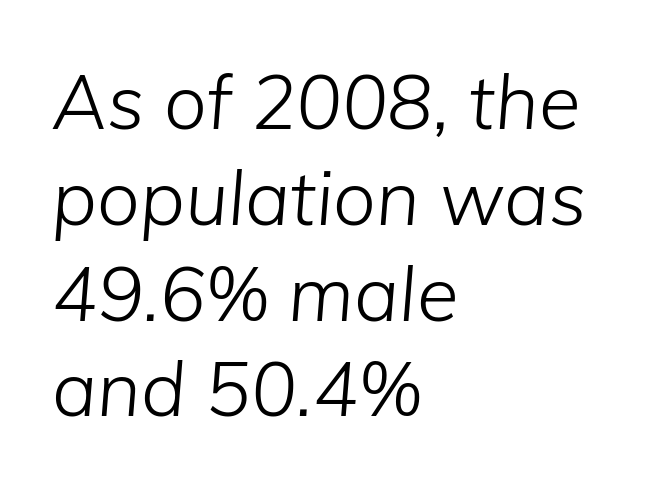
Notice how descenders clear the ascenders below comfortably — that's standard leading. Proportional: the letters do not fall into vertical columns. The space beneath each line is pristine and unruled. Each stroke keeps to a modest, everyday thickness or less.
